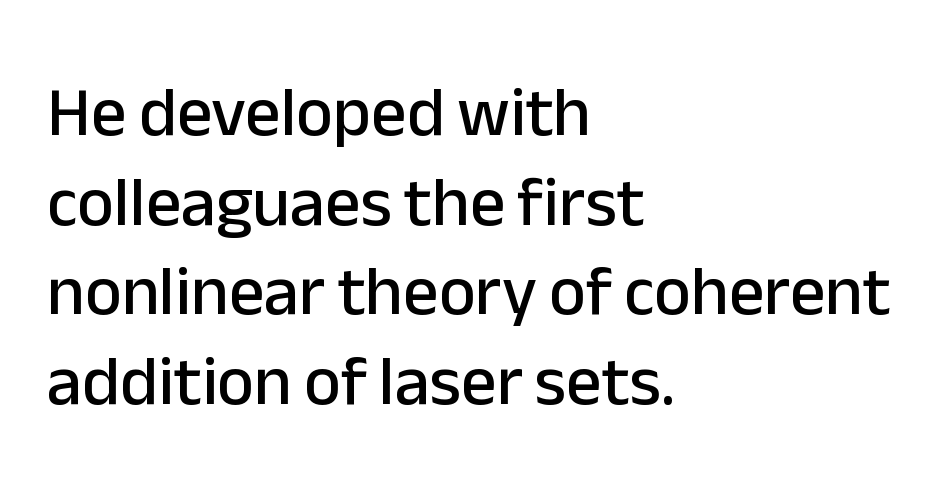
Q: Is the text italic (slanted)? A: No, it is upright.
Q: Is the typeface a serif or a sans-serif typeface? A: Sans-serif.
Q: Is the text underlined? A: No.
Q: How is the paragraph aligned? A: Left-aligned.
Q: Is the spacing between letters normal or unusually wide? A: Normal.
Q: Is the spacing between lines tight, normal or loose? A: Normal.
Q: Width (condensed, normal, or wide)? A: Normal.
Q: Stroke contrast? A: Low.
Q: x-height? A: Medium.
Q: Monospaced? A: No.
